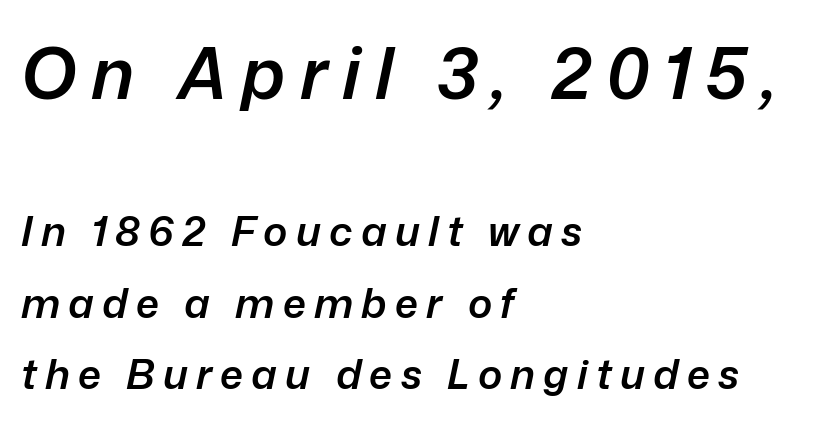
Q: Is the text bold? A: Semi-bold.
Q: Is the text italic (slanted)? A: Yes, it leans right by about 12 degrees.
Q: Is the text underlined? A: No.
Q: How is the paragraph aligned? A: Left-aligned.
Q: Is the spacing between letters normal or unusually wide? A: Unusually wide.
Q: Which block of text is set in a larger size, the first (top) or the second (bottom)? A: The first (top) one.
Q: Width (condensed, normal, or wide)? A: Normal.
Q: Stroke contrast? A: Low.
Q: x-height? A: Medium.
Q: Monospaced? A: No.
